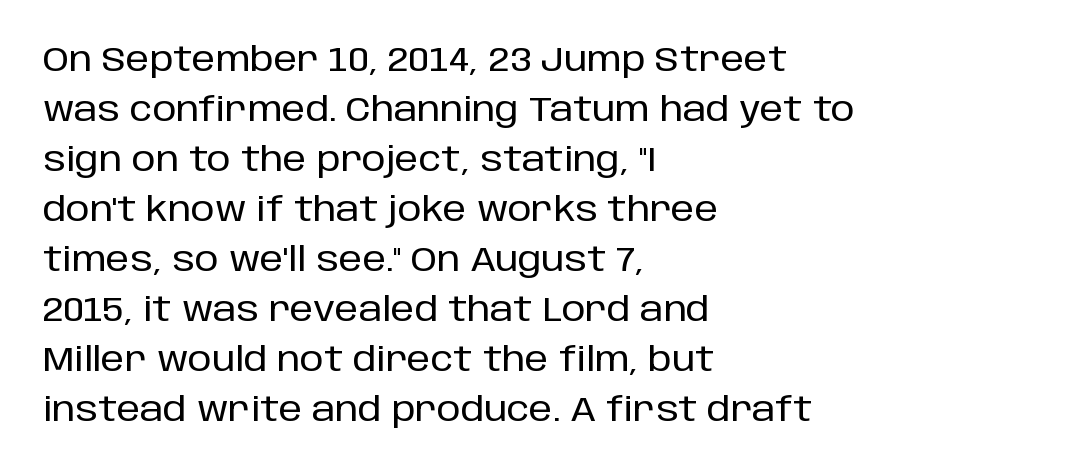
The image shows 34 px sans-serif type, upright; set left-aligned, normal line spacing (1.47x), normal letter spacing, not underlined; low stroke contrast and a large x-height.
